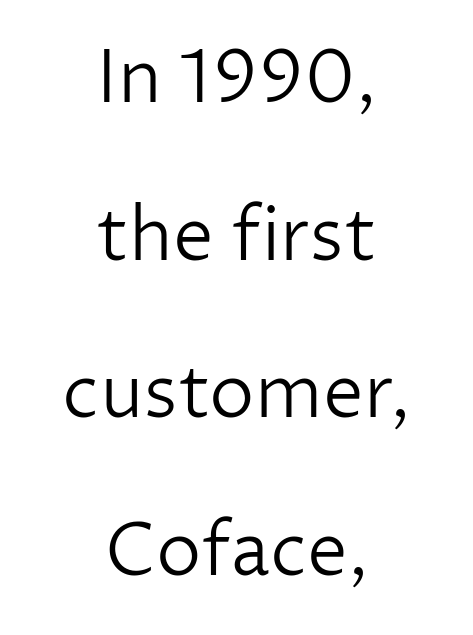
Each row of text sits above clean, open space. The passage shown stacks its lines with a broad gap. Stem width sits at or under what a default text font uses. Inter-character spacing is left at the font's built-in metrics.
